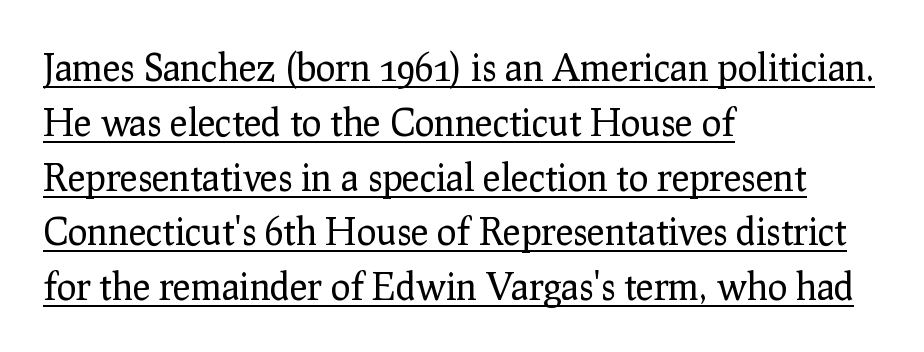
Q: Is the text bold? A: No.
Q: Is the text italic (slanted)? A: No, it is upright.
Q: Is the typeface a serif or a sans-serif typeface? A: Serif.
Q: Is the text underlined? A: Yes.
Q: How is the paragraph aligned? A: Left-aligned.
Q: Is the spacing between letters normal or unusually wide? A: Normal.
Q: Is the spacing between lines tight, normal or loose? A: Normal.
Q: Width (condensed, normal, or wide)? A: Normal.
Q: Stroke contrast? A: Low.
Q: x-height? A: Medium.
Q: Monospaced? A: No.
